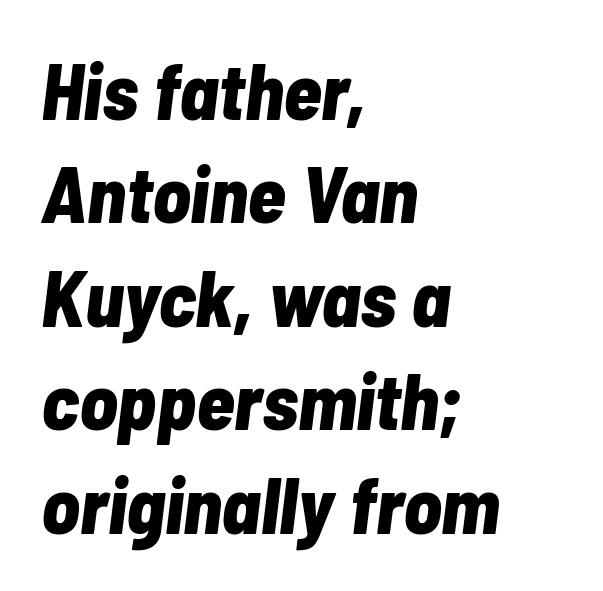
Q: Is the text bold? A: Yes.
Q: Is the text italic (slanted)? A: Yes, it leans right by about 7 degrees.
Q: Is the text underlined? A: No.
Q: How is the paragraph aligned? A: Left-aligned.
Q: Is the spacing between letters normal or unusually wide? A: Normal.
Q: Is the spacing between lines tight, normal or loose? A: Normal.
Q: Width (condensed, normal, or wide)? A: Condensed.
Q: Stroke contrast? A: Low.
Q: x-height? A: Medium.
Q: Monospaced? A: No.
